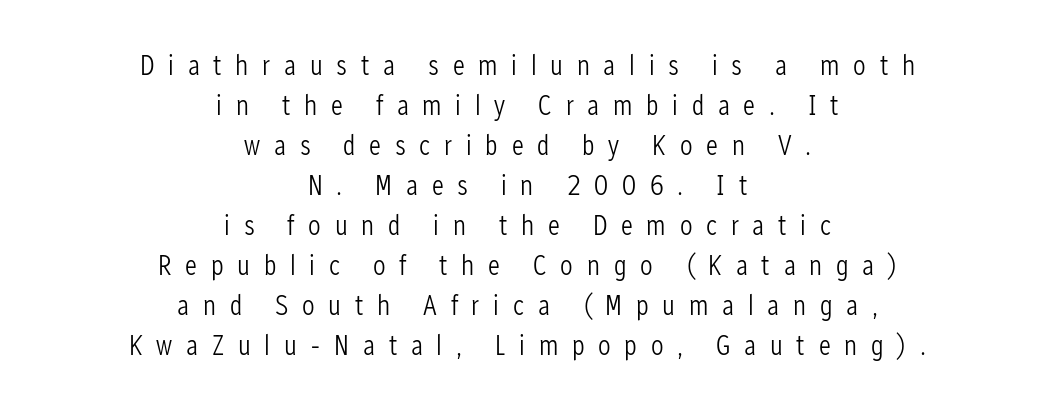
{"serif": "no", "italic": "no", "bold": "no", "weight": "light", "width": "condensed", "stroke_contrast": "low", "x_height": "medium", "monospaced": "no", "underline": "no", "align": "center", "line_spacing": "normal", "line_spacing_ratio": 1.43, "letter_spacing": "wide", "letter_spacing_em": 0.49, "glyph_px": 28}
